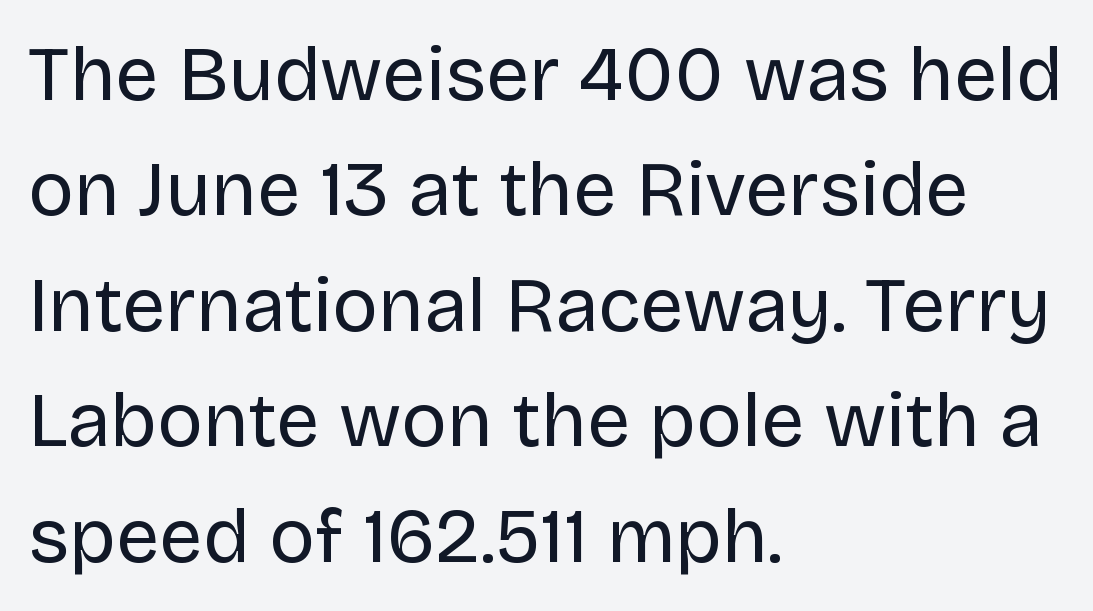
Q: Is the text bold? A: No.
Q: Is the text italic (slanted)? A: No, it is upright.
Q: Is the typeface a serif or a sans-serif typeface? A: Sans-serif.
Q: Is the text underlined? A: No.
Q: How is the paragraph aligned? A: Left-aligned.
Q: Is the spacing between letters normal or unusually wide? A: Normal.
Q: Is the spacing between lines tight, normal or loose? A: Normal.
Q: Width (condensed, normal, or wide)? A: Normal.
Q: Stroke contrast? A: Low.
Q: x-height? A: Large.
Q: Monospaced? A: No.
